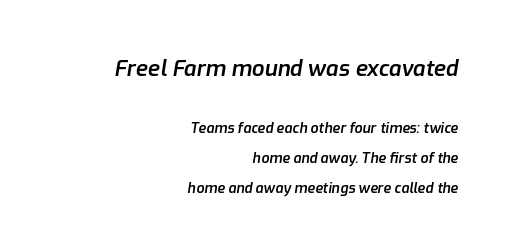
{"italic": "yes", "lean": "right", "slant_degrees": 9, "bold": "semi", "underline": "no", "align": "right", "line_spacing": "loose", "line_spacing_ratio": 2.14, "letter_spacing": "normal", "letter_spacing_em": 0.0, "larger_block": "first", "size_ratio": 1.57, "glyph_px": 22}
